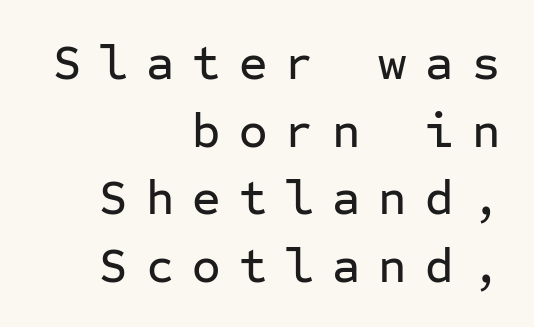
Q: Is the text italic (slanted)? A: No, it is upright.
Q: Is the typeface a serif or a sans-serif typeface? A: Sans-serif.
Q: Is the text underlined? A: No.
Q: How is the paragraph aligned? A: Right-aligned.
Q: Is the spacing between letters normal or unusually wide? A: Unusually wide.
Q: Is the spacing between lines tight, normal or loose? A: Normal.
Q: Width (condensed, normal, or wide)? A: Normal.
Q: Stroke contrast? A: Low.
Q: x-height? A: Medium.
Q: Monospaced? A: Yes.
